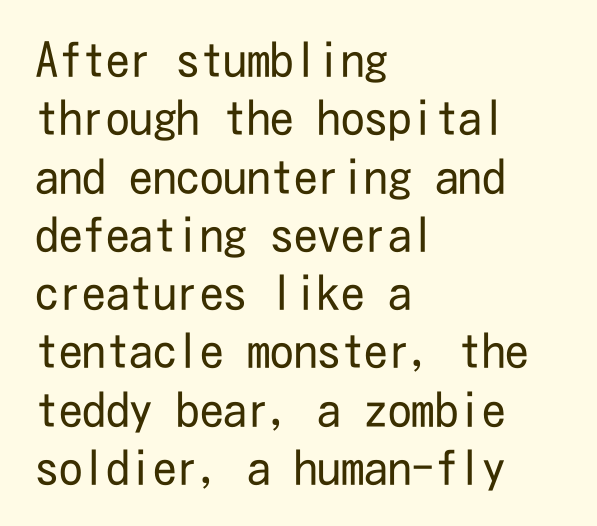
{"serif": "no", "italic": "no", "bold": "no", "weight": "regular", "width": "condensed", "stroke_contrast": "low", "x_height": "medium", "underline": "no", "align": "left", "line_spacing_ratio": 1.24, "letter_spacing": "normal", "letter_spacing_em": 0.0, "glyph_px": 47}
